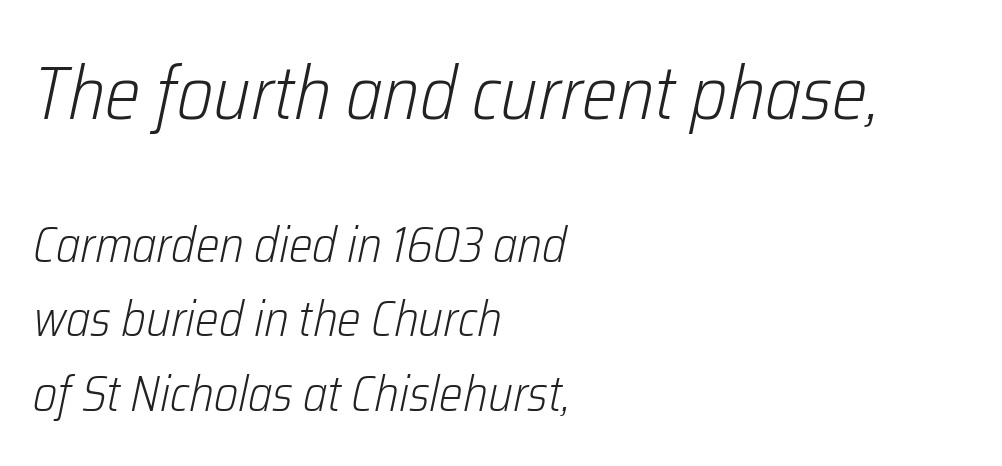
Q: Is the text bold? A: No.
Q: Is the text italic (slanted)? A: Yes, it leans right by about 12 degrees.
Q: Is the text underlined? A: No.
Q: How is the paragraph aligned? A: Left-aligned.
Q: Is the spacing between letters normal or unusually wide? A: Normal.
Q: Is the spacing between lines tight, normal or loose? A: Normal.
Q: Which block of text is set in a larger size, the first (top) or the second (bottom)? A: The first (top) one.
Q: Width (condensed, normal, or wide)? A: Condensed.
Q: Stroke contrast? A: Low.
Q: x-height? A: Medium.
Q: Monospaced? A: No.
